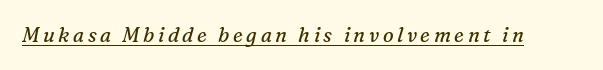
Q: Is the text bold? A: No.
Q: Is the text italic (slanted)? A: Yes, it leans right by about 16 degrees.
Q: Is the text underlined? A: Yes.
